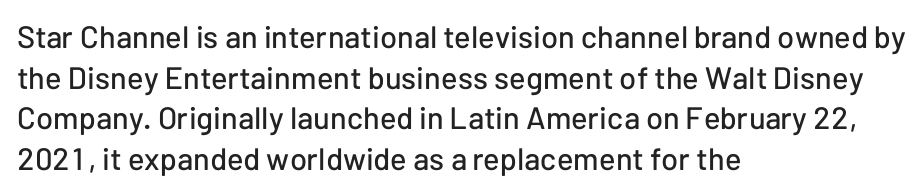
The image shows 31 px sans-serif type, upright; set left-aligned, normal line spacing (1.31x), normal letter spacing, not underlined; low stroke contrast and a medium x-height.
